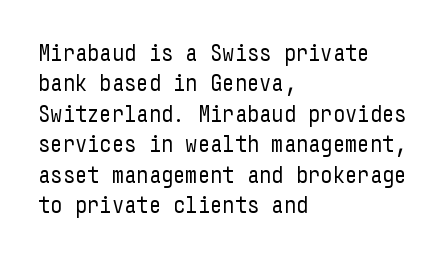
The type sits square on the baseline with zero lean. Only glyphs here, with clear space below each row. This sample is left-justified, so line endings fall wherever the words run out. Nothing unusual about the tracking: characters are spaced as the font intends. No extra ink here — the face is not bold.
